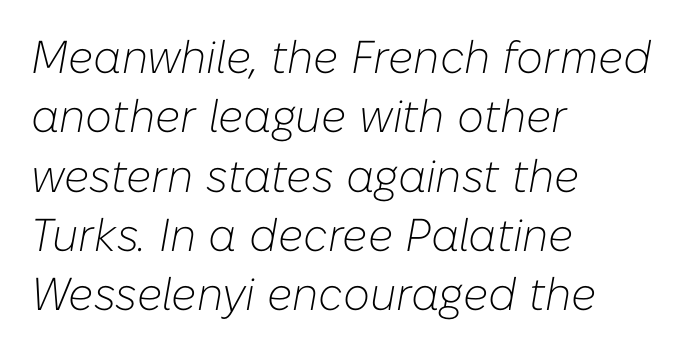
{"italic": "yes", "lean": "right", "slant_degrees": 10, "bold": "no", "weight": "light", "width": "normal", "stroke_contrast": "low", "x_height": "medium", "monospaced": "no", "underline": "no", "align": "left", "line_spacing": "normal", "line_spacing_ratio": 1.29, "letter_spacing": "normal", "letter_spacing_em": 0.0, "glyph_px": 46}
